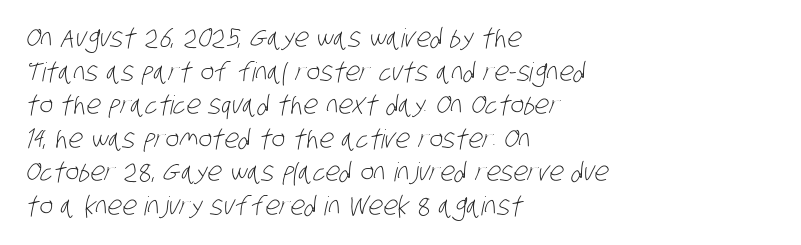
The image shows 26 px text type; set left-aligned, normal line spacing (1.29x), normal letter spacing, not underlined.
